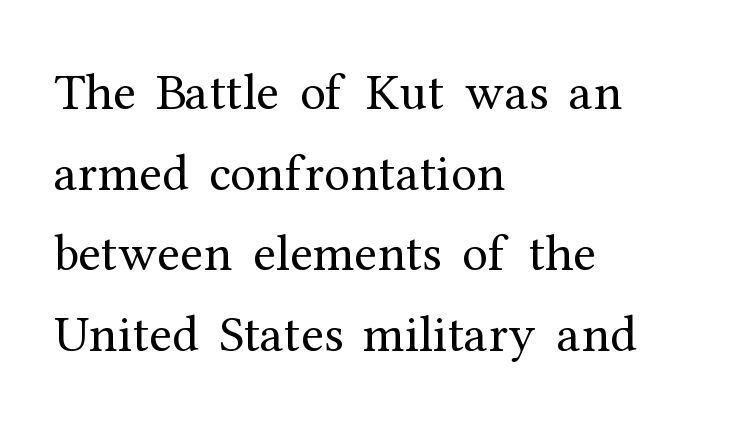
Q: Is the text bold? A: No.
Q: Is the text italic (slanted)? A: No, it is upright.
Q: Is the typeface a serif or a sans-serif typeface? A: Serif.
Q: Is the text underlined? A: No.
Q: How is the paragraph aligned? A: Left-aligned.
Q: Is the spacing between letters normal or unusually wide? A: Normal.
Q: Is the spacing between lines tight, normal or loose? A: Normal.
Q: Width (condensed, normal, or wide)? A: Normal.
Q: Stroke contrast? A: Medium.
Q: x-height? A: Medium.
Q: Monospaced? A: No.
